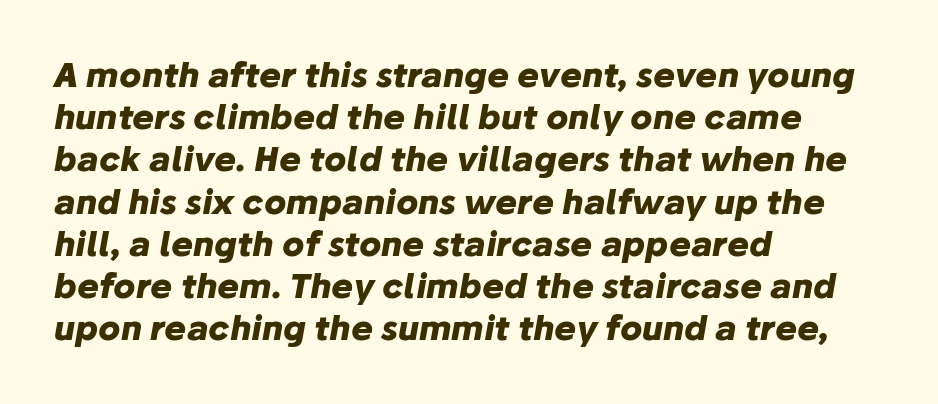
{"italic": "yes", "lean": "right", "slant_degrees": 10, "bold": "yes", "weight": "heavy", "width": "normal", "stroke_contrast": "low", "x_height": "medium", "monospaced": "no", "underline": "no", "align": "left", "line_spacing": "normal", "line_spacing_ratio": 1.28, "letter_spacing": "normal", "letter_spacing_em": 0.0, "glyph_px": 33}
